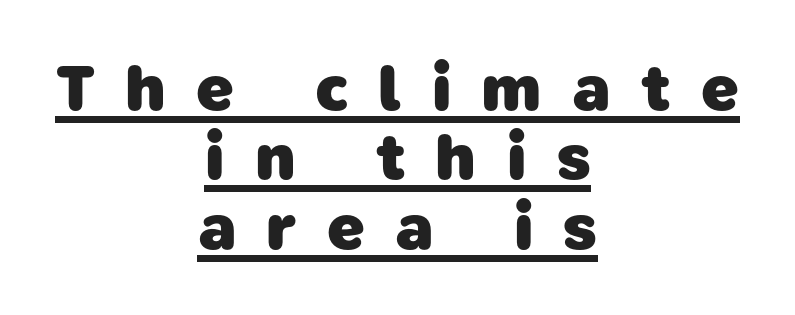
{"serif": "no", "bold": "yes", "weight": "heavy", "width": "normal", "stroke_contrast": "low", "x_height": "medium", "monospaced": "no", "underline": "yes", "align": "center", "line_spacing": "tight", "line_spacing_ratio": 1.05, "letter_spacing": "wide", "letter_spacing_em": 0.46, "glyph_px": 66}
